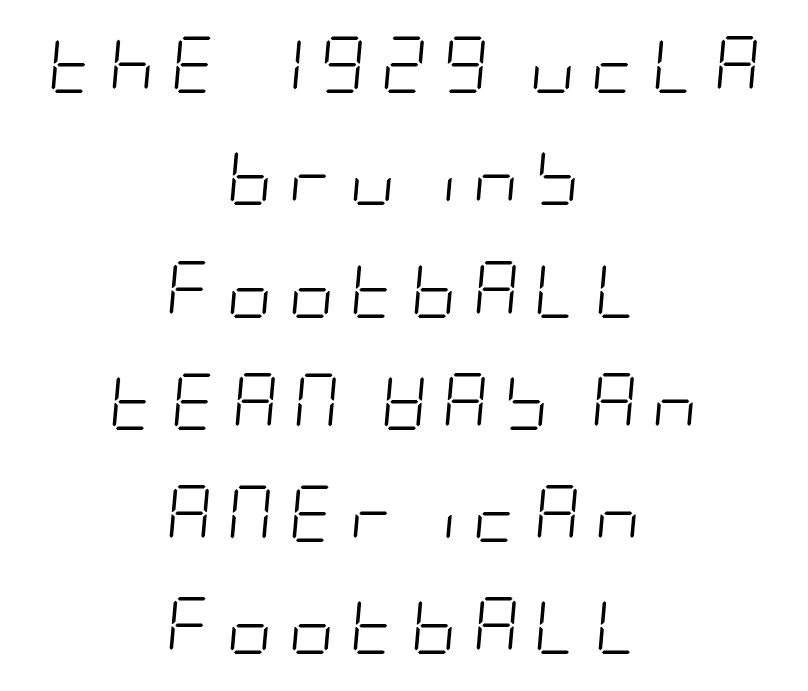
In terms of letterspacing, this is a distinctly airy, spread setting. Horizontal bands of white between lines are thick stripes. The baseline area is clear. No chunkiness to these letters — they're not bold. Characters are canted at an angle relative to the baseline's perpendicular. The lines in this sample share a center point and differ in where they start and stop.
